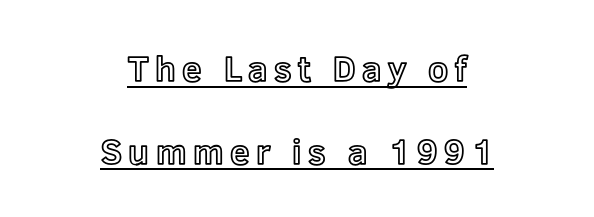
If you measured baseline to baseline, you'd find a long distance. Has an underline been added? It has. Proportional: the letters do not fall into vertical columns. When letters stand straight like this, we call the style roman or upright. The typesetter chose a symmetrical, centered arrangement here.
